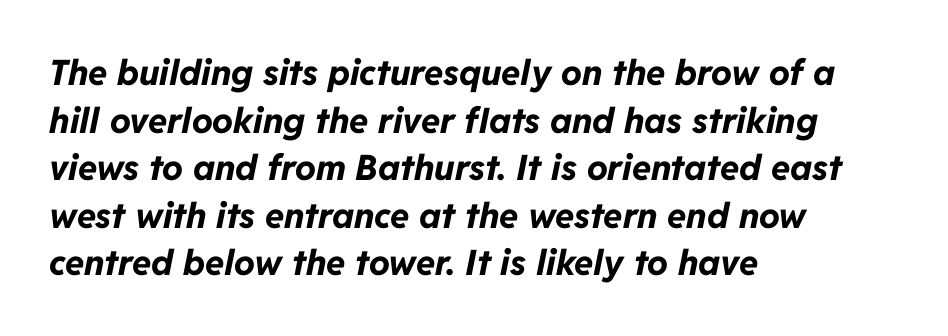
Every letter is thick-stroked: bold, no question. Horizontally, the lines are justified to the leading edge only. Each letter keeps its own natural width here, so spacing adapts to shape. The line-height multiplier appears to be the usual default. The rendering keeps characters at their native spacing.
